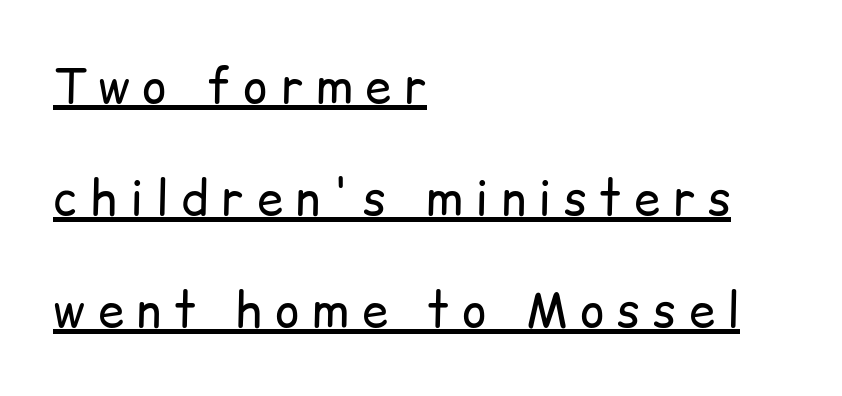
These lines stand farther apart than default settings would place them. This is underlined copy, the kind a proofreader might mark for attention. What stands out about the letter spacing? Its width — letters are far apart. Classification — sans serif. Spacing verdict: proportional, widths tailored to each character.
